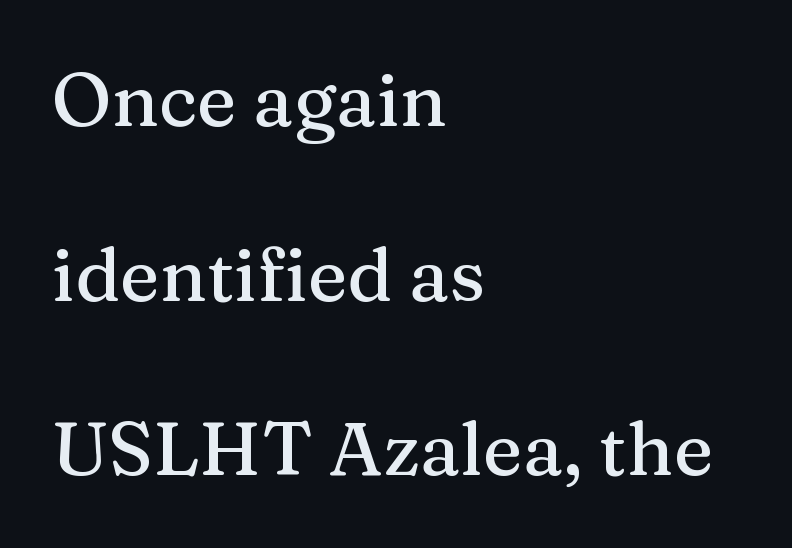
The image shows 75 px serif type, upright; set left-aligned, loose line spacing (2.33x), normal letter spacing, not underlined; medium stroke contrast and a medium x-height.
